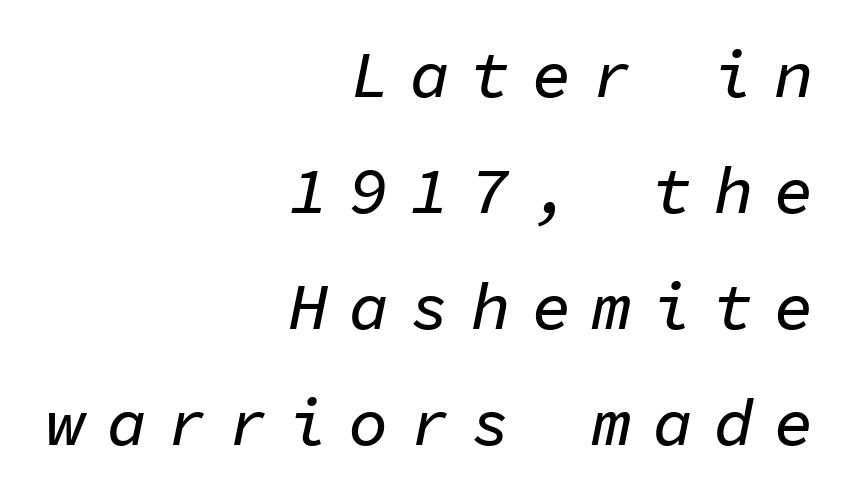
The image shows 66 px text type, italic (leaning right), monospaced; set right-aligned, line spacing 1.76x, unusually wide letter spacing (+0.32 em), not underlined; low stroke contrast and a medium x-height.
